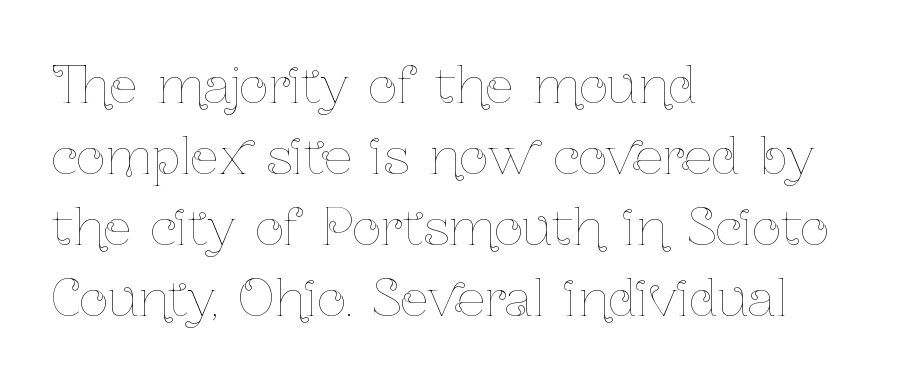
{"italic": "no", "bold": "no", "weight": "thin", "width": "condensed", "stroke_contrast": "low", "x_height": "medium", "monospaced": "no", "underline": "no", "align": "left", "line_spacing": "normal", "line_spacing_ratio": 1.42, "letter_spacing": "normal", "letter_spacing_em": 0.0, "glyph_px": 50}
